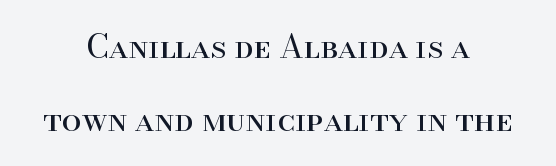
The image shows 32 px regular-weight serif type, upright; set centered, loose line spacing (2.27x), normal letter spacing, not underlined; high stroke contrast and a small x-height.
